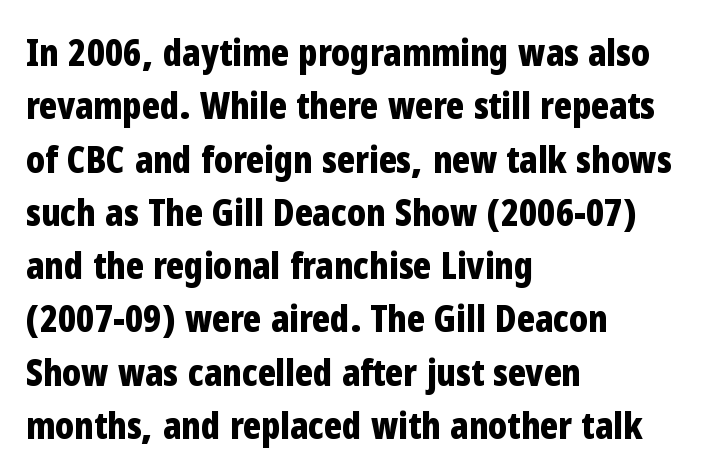
Q: Is the text bold? A: Yes.
Q: Is the text italic (slanted)? A: No, it is upright.
Q: Is the typeface a serif or a sans-serif typeface? A: Sans-serif.
Q: Is the text underlined? A: No.
Q: How is the paragraph aligned? A: Left-aligned.
Q: Is the spacing between letters normal or unusually wide? A: Normal.
Q: Is the spacing between lines tight, normal or loose? A: Normal.
Q: Width (condensed, normal, or wide)? A: Condensed.
Q: Stroke contrast? A: Low.
Q: x-height? A: Medium.
Q: Monospaced? A: No.
